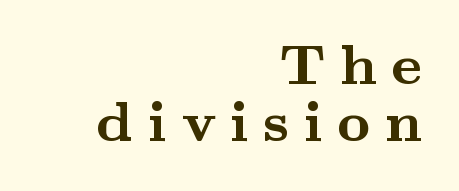
Quick note: underline off. The letters stand upright; this is a roman face. Inter-character spacing is expanded well beyond the font's built-in metrics. Teacher's note: observe the even right margin — that is flush-right alignment.
